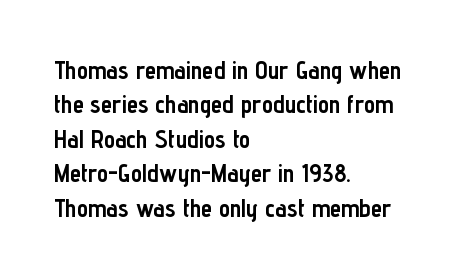
The image shows 25 px bold type, upright; set left-aligned, normal line spacing (1.38x), normal letter spacing, not underlined.
